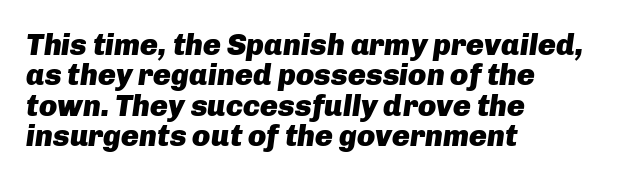
Q: Is the text bold? A: Yes.
Q: Is the text italic (slanted)? A: Yes, it leans right by about 8 degrees.
Q: Is the text underlined? A: No.
Q: How is the paragraph aligned? A: Left-aligned.
Q: Is the spacing between letters normal or unusually wide? A: Normal.
Q: Is the spacing between lines tight, normal or loose? A: Tight.
Q: Width (condensed, normal, or wide)? A: Normal.
Q: Stroke contrast? A: Low.
Q: x-height? A: Medium.
Q: Monospaced? A: No.
